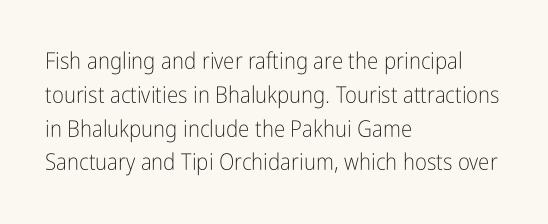
{"italic": "no", "bold": "no", "underline": "no", "align": "left", "line_spacing": "normal", "line_spacing_ratio": 1.47, "letter_spacing": "normal", "letter_spacing_em": 0.0, "glyph_px": 23}
